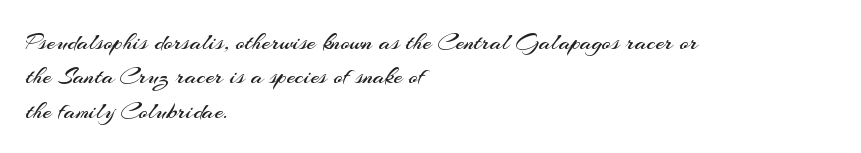
{"bold": "no", "underline": "no", "align": "left", "line_spacing": "normal", "line_spacing_ratio": 1.38, "letter_spacing": "normal", "letter_spacing_em": 0.0, "glyph_px": 25}
